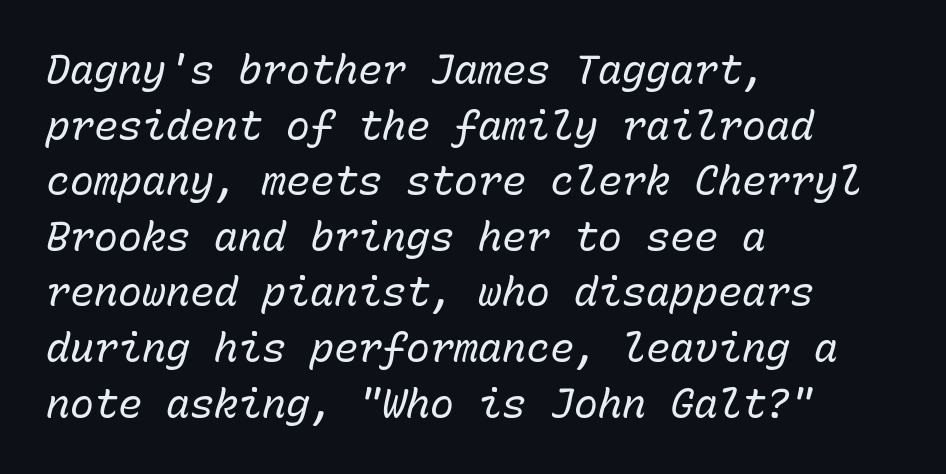
Visually the block forms a straight wall on the left and a jagged coastline on the right. In terms of letterspacing, this is plain default setting. Is the type slanted? Yes — the strokes lean at a clear angle. Stems and bowls with no extra thickness — not bold. Is this a fixed-width face? Yes — each glyph sits in an identical cell.
